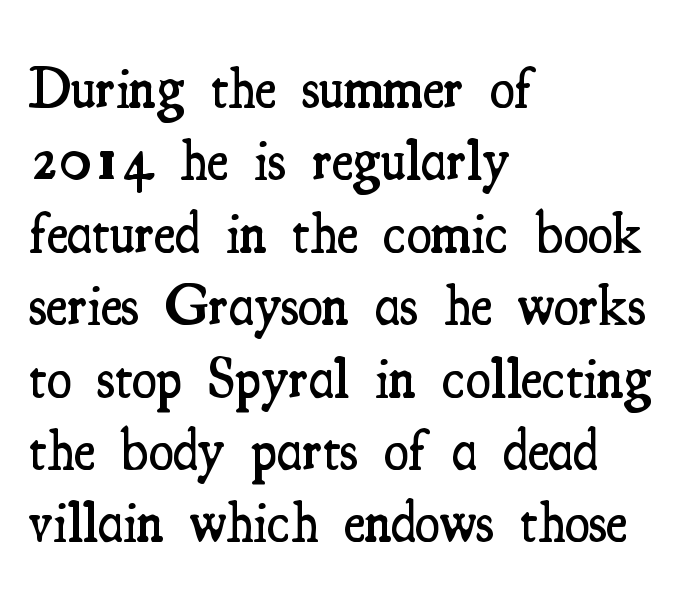
Q: Is the text bold? A: Semi-bold.
Q: Is the text italic (slanted)? A: No, it is upright.
Q: Is the typeface a serif or a sans-serif typeface? A: Serif.
Q: Is the text underlined? A: No.
Q: How is the paragraph aligned? A: Left-aligned.
Q: Is the spacing between letters normal or unusually wide? A: Normal.
Q: Is the spacing between lines tight, normal or loose? A: Normal.
Q: Width (condensed, normal, or wide)? A: Condensed.
Q: Stroke contrast? A: Medium.
Q: x-height? A: Small.
Q: Monospaced? A: No.
